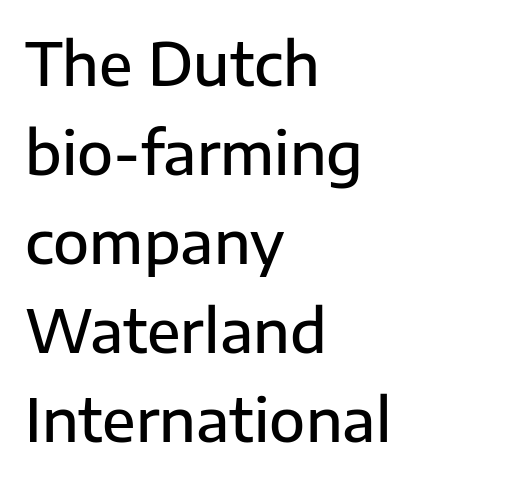
{"serif": "no", "italic": "no", "bold": "semi", "weight": "semibold", "width": "normal", "stroke_contrast": "low", "x_height": "medium", "monospaced": "no", "underline": "no", "align": "left", "line_spacing": "normal", "line_spacing_ratio": 1.51, "letter_spacing": "normal", "letter_spacing_em": 0.0, "glyph_px": 59}
